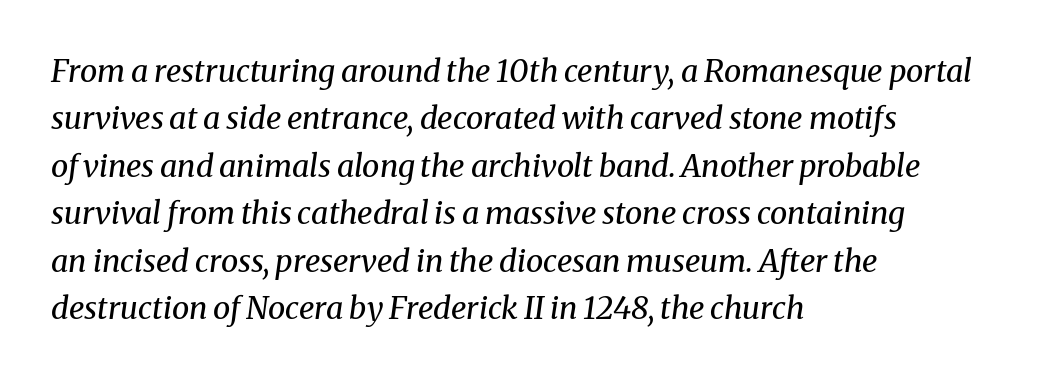
Q: Is the text bold? A: No.
Q: Is the text italic (slanted)? A: Yes, it leans right by about 8 degrees.
Q: Is the typeface a serif or a sans-serif typeface? A: Serif.
Q: Is the text underlined? A: No.
Q: How is the paragraph aligned? A: Left-aligned.
Q: Is the spacing between letters normal or unusually wide? A: Normal.
Q: Is the spacing between lines tight, normal or loose? A: Normal.
Q: Width (condensed, normal, or wide)? A: Normal.
Q: Stroke contrast? A: Medium.
Q: x-height? A: Medium.
Q: Monospaced? A: No.
